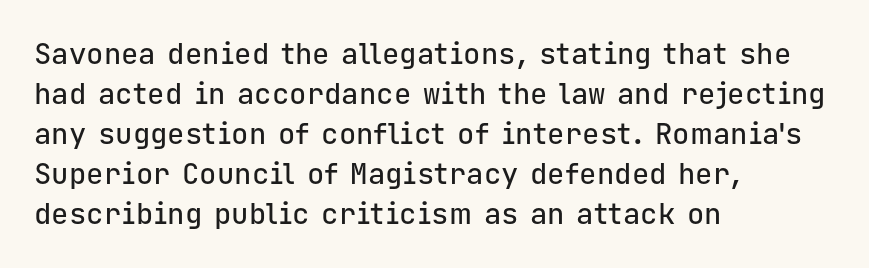
Every stem runs plumb, perpendicular to the baseline. The passage is arranged the way most books set body copy — flush left. The font family rendered here belongs to the sans-serif group. One glance says typical: line gaps are just what's usual.
